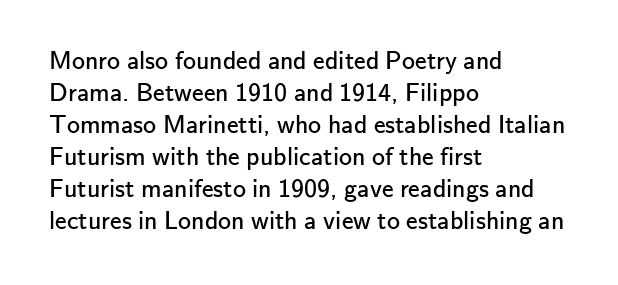
{"italic": "no", "bold": "no", "underline": "no", "align": "left", "line_spacing_ratio": 1.23, "letter_spacing": "normal", "letter_spacing_em": 0.0, "glyph_px": 26}
